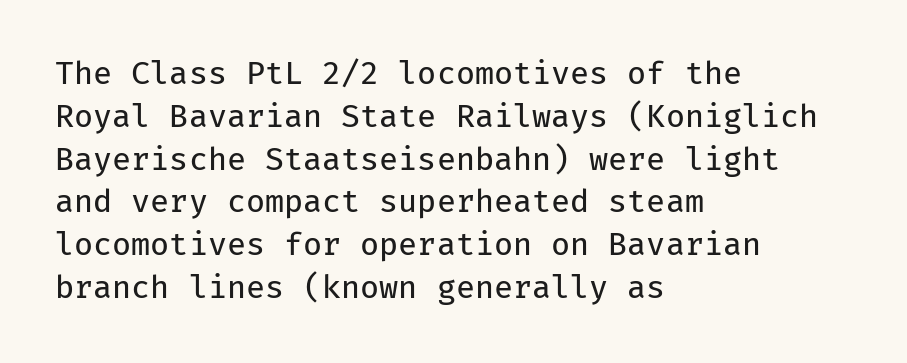
Each letter, wide or thin by design, is forced into the same width here. This is roman type, the default non-slanted kind. Examine the stroke ends and you'll find no serifs. Observe the ordinary spacing: letters are neighbours, not strangers. The ragged edge is on the right, which tells us the setting is flush left.
